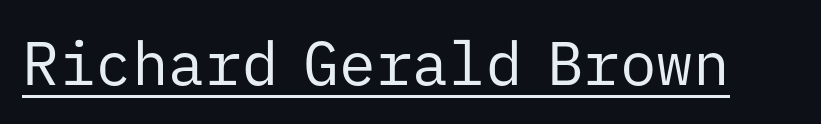
{"serif": "no", "italic": "no", "bold": "no", "weight": "regular", "width": "normal", "stroke_contrast": "low", "x_height": "medium", "monospaced": "yes", "underline": "yes", "letter_spacing": "normal", "letter_spacing_em": 0.0, "glyph_px": 61}
